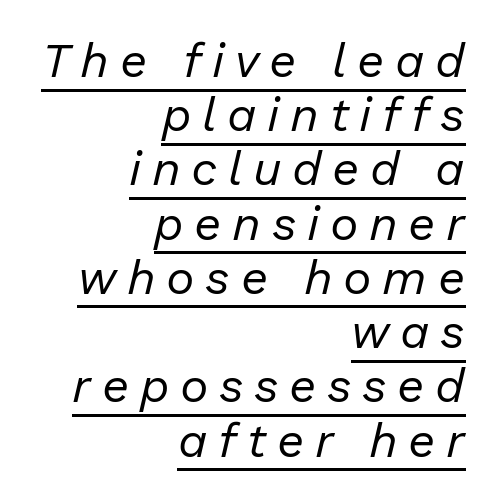
Q: Is the text bold? A: No.
Q: Is the text italic (slanted)? A: Yes, it leans right by about 13 degrees.
Q: Is the text underlined? A: Yes.
Q: How is the paragraph aligned? A: Right-aligned.
Q: Is the spacing between letters normal or unusually wide? A: Unusually wide.
Q: Is the spacing between lines tight, normal or loose? A: Tight.
Q: Width (condensed, normal, or wide)? A: Normal.
Q: Stroke contrast? A: Low.
Q: x-height? A: Medium.
Q: Monospaced? A: No.
